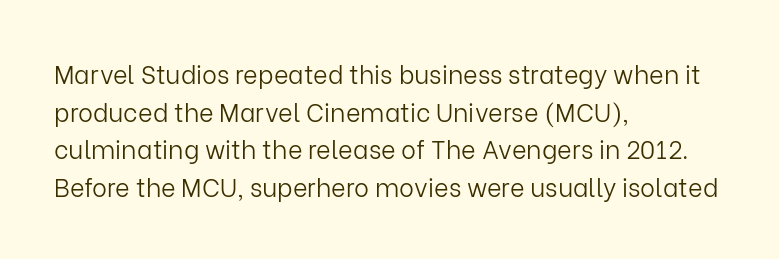
Q: Is the text bold? A: No.
Q: Is the text italic (slanted)? A: No, it is upright.
Q: Is the text underlined? A: No.
Q: How is the paragraph aligned? A: Left-aligned.
Q: Is the spacing between letters normal or unusually wide? A: Normal.
Q: Is the spacing between lines tight, normal or loose? A: Normal.
